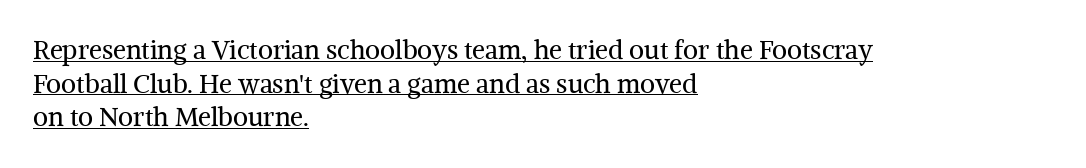
{"italic": "no", "bold": "no", "underline": "yes", "align": "left", "line_spacing": "normal", "line_spacing_ratio": 1.29, "letter_spacing": "normal", "letter_spacing_em": 0.0, "glyph_px": 26}
